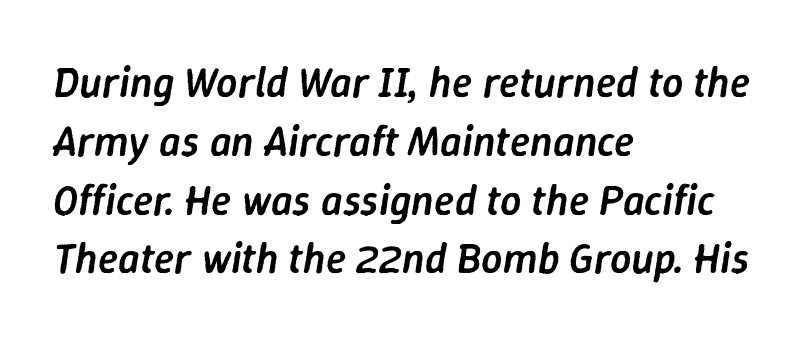
{"italic": "yes", "lean": "right", "slant_degrees": 9, "bold": "semi", "weight": "semibold", "width": "normal", "stroke_contrast": "low", "x_height": "medium", "monospaced": "no", "underline": "no", "align": "left", "line_spacing": "normal", "line_spacing_ratio": 1.4, "letter_spacing": "normal", "letter_spacing_em": 0.0, "glyph_px": 42}
